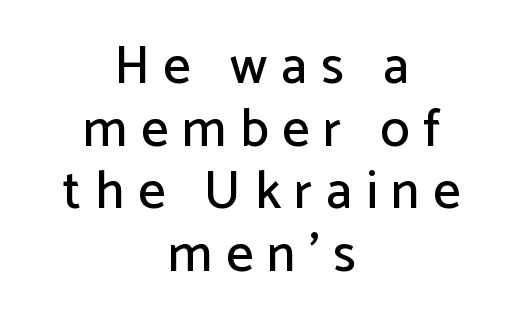
These lines are centered, leaving both edges ragged. Character widths vary here, with narrow letters taking less room than wide ones. Observe the wide spacing: letters keep a clear distance from each other. The designer went with a sans here, leaving each stem footless. Anything drawn beneath the words? Only blank space. Characters remain perfectly vertical along every line.
